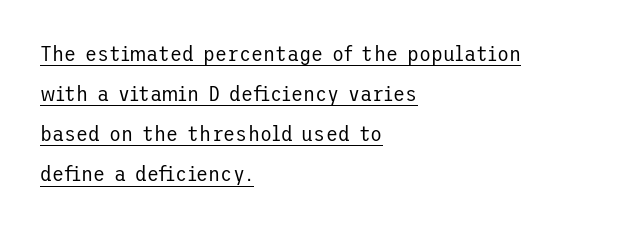
{"italic": "no", "bold": "no", "underline": "yes", "align": "left", "line_spacing_ratio": 1.82, "letter_spacing": "normal", "letter_spacing_em": 0.0, "glyph_px": 22}
